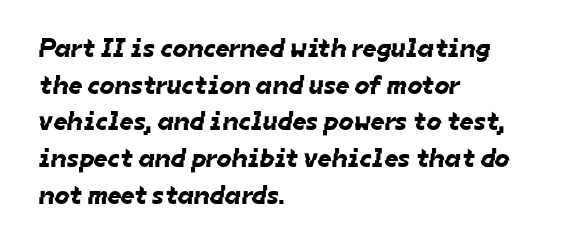
The area under the type is left untouched. Line beginnings align vertically; line endings do not. Each new line begins a customary step beneath the previous one. Nothing unusual about the tracking: characters are spaced as the font intends.
